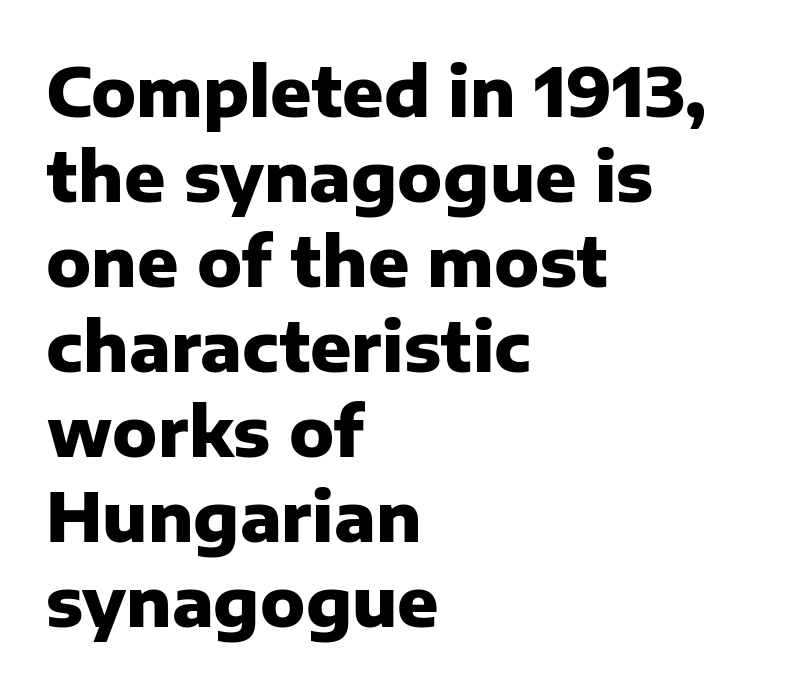
The image shows 68 px heavy sans-serif type, upright; set left-aligned, normal line spacing (1.25x), normal letter spacing, not underlined; low stroke contrast and a medium x-height.
